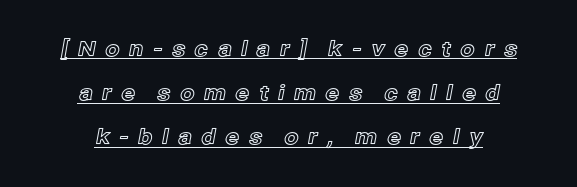
Does the leading feel generous? Absolutely, it's lavish. The letterforms stand isolated, each surrounded by extra space. Underlining? Definitely there.
